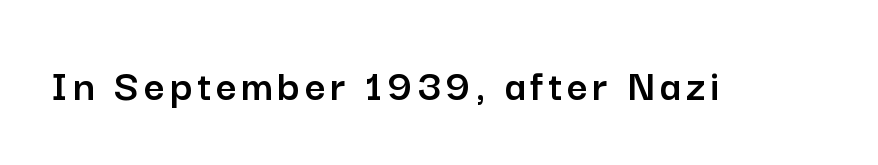
{"serif": "no", "italic": "no", "width": "normal", "stroke_contrast": "low", "x_height": "medium", "monospaced": "no", "underline": "no", "glyph_px": 46}
